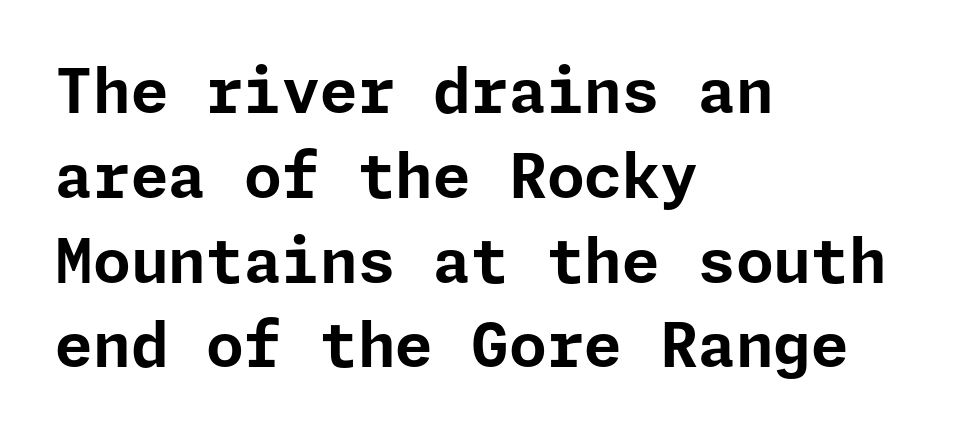
Check where the strokes stop: nothing finishes them off — pure sans. Which margin do the lines hug? The left one — the right edge is uneven. Decoration check: the copy has no underline. Summary of weight: heavy, a full bold.
